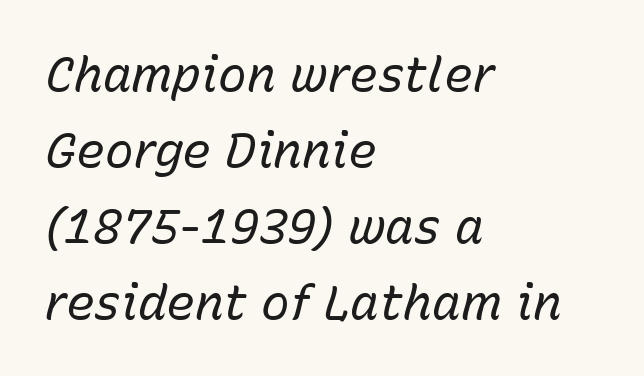
Q: Is the text bold? A: No.
Q: Is the text italic (slanted)? A: Yes, it leans right by about 15 degrees.
Q: Is the text underlined? A: No.
Q: How is the paragraph aligned? A: Left-aligned.
Q: Is the spacing between letters normal or unusually wide? A: Normal.
Q: Is the spacing between lines tight, normal or loose? A: Normal.
Q: Width (condensed, normal, or wide)? A: Normal.
Q: Stroke contrast? A: Low.
Q: x-height? A: Medium.
Q: Monospaced? A: No.
